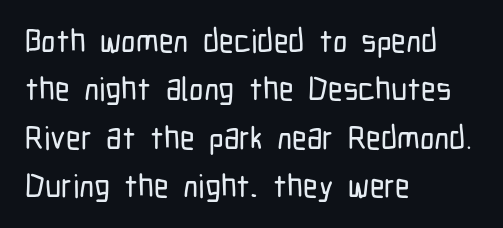
The letters stand straight up with perfectly vertical stems. The font family rendered here belongs to the sans-serif group. A typesetter would call this leading conventional body-copy spacing. Is the block centered? No — it sits flush against the left margin. You could not count columns in this text — the font is proportionally spaced.
